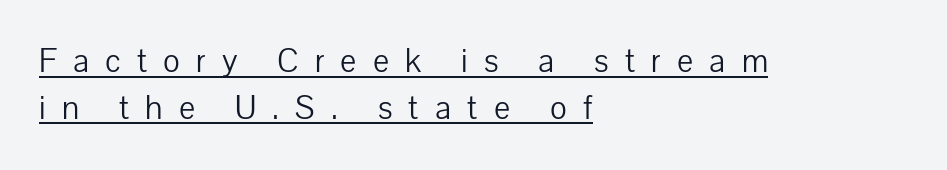
{"serif": "no", "italic": "no", "bold": "no", "weight": "light", "width": "normal", "stroke_contrast": "low", "x_height": "medium", "monospaced": "no", "underline": "yes", "align": "left", "line_spacing": "normal", "line_spacing_ratio": 1.37, "letter_spacing": "wide", "letter_spacing_em": 0.48, "glyph_px": 34}
